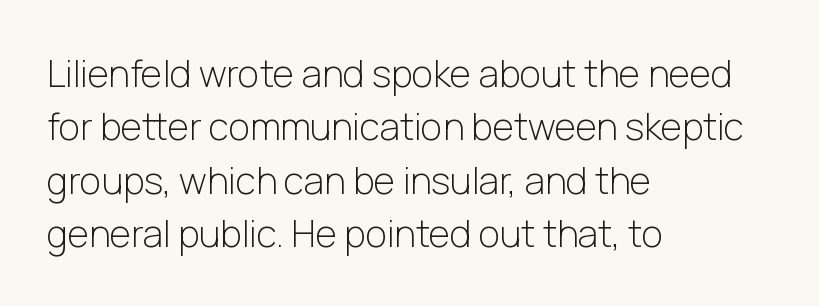
The image shows 37 px light sans-serif type, upright; set left-aligned, normal line spacing (1.44x), normal letter spacing, not underlined; low stroke contrast and a medium x-height.
